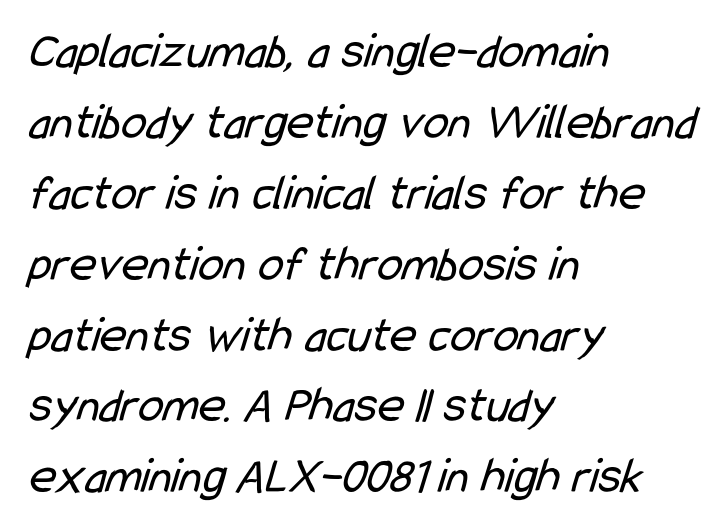
Q: Is the text bold? A: No.
Q: Is the typeface a serif or a sans-serif typeface? A: Sans-serif.
Q: Is the text underlined? A: No.
Q: How is the paragraph aligned? A: Left-aligned.
Q: Is the spacing between letters normal or unusually wide? A: Normal.
Q: Is the spacing between lines tight, normal or loose? A: Normal.
Q: Width (condensed, normal, or wide)? A: Condensed.
Q: Stroke contrast? A: Low.
Q: x-height? A: Medium.
Q: Monospaced? A: No.
